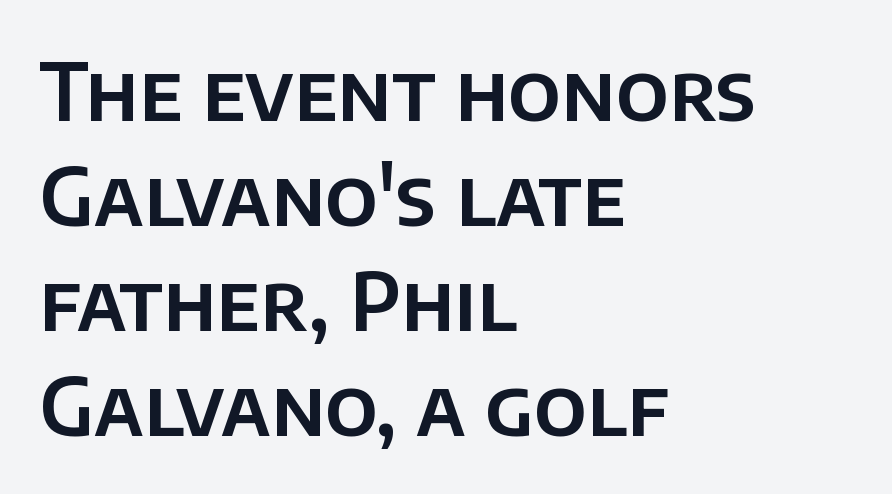
{"serif": "no", "italic": "no", "width": "normal", "stroke_contrast": "low", "x_height": "large", "monospaced": "no", "underline": "no", "align": "left", "line_spacing": "normal", "line_spacing_ratio": 1.33, "letter_spacing": "normal", "letter_spacing_em": 0.0, "glyph_px": 79}
